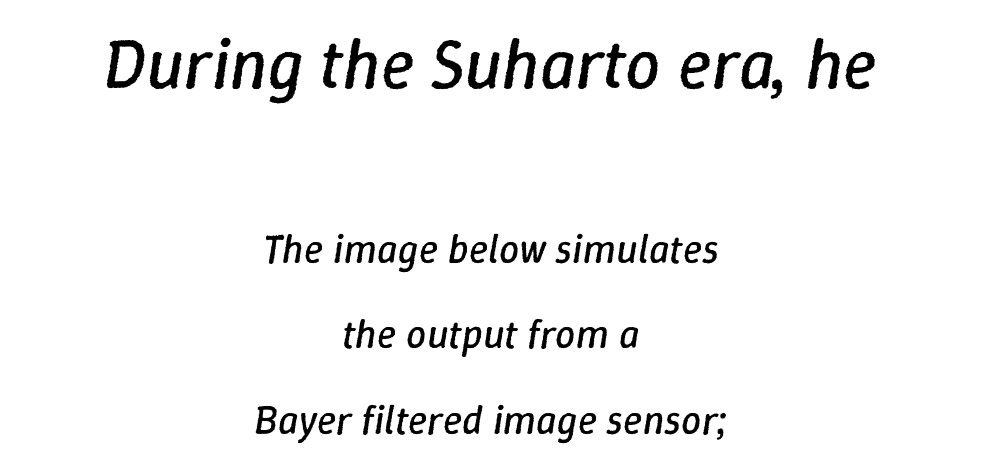
The image shows 70 px regular-weight type, italic (leaning right); set centered, loose line spacing (2.14x), normal letter spacing, not underlined; the first (top) block is 1.75x larger; low stroke contrast and a medium x-height.
